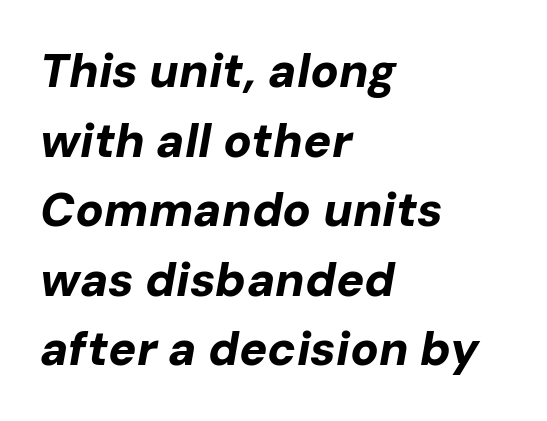
Default kerning and tracking; the words read as compact shapes. Bold? Absolutely — the strokes are thick and heavy. What's the leading like? Ordinary, nothing unusual. These lines are set flush left with a ragged right edge. These lines are rendered in a variable-pitch font.
